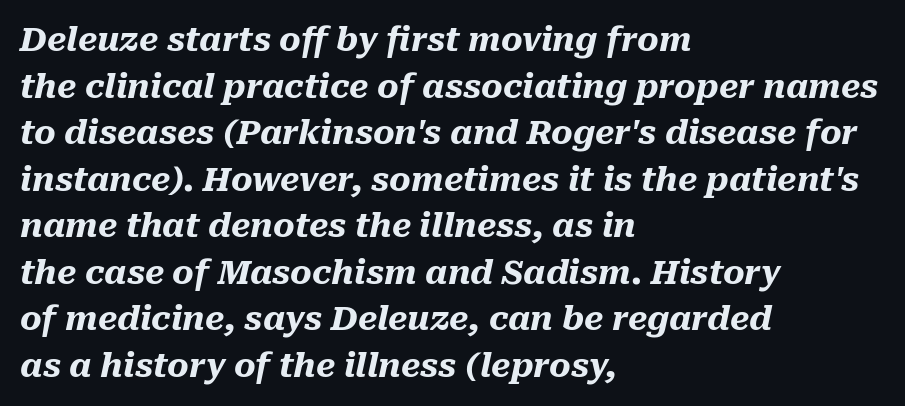
Strokes here are thick enough to call this a true bold. Each new line begins a customary step beneath the previous one. Casual observation: everything's shoved over to the left. The typography opts for an oblique posture over an upright one. Lines of text with bare space underneath. The passage shown is typed in a proportional face where columns would drift.
